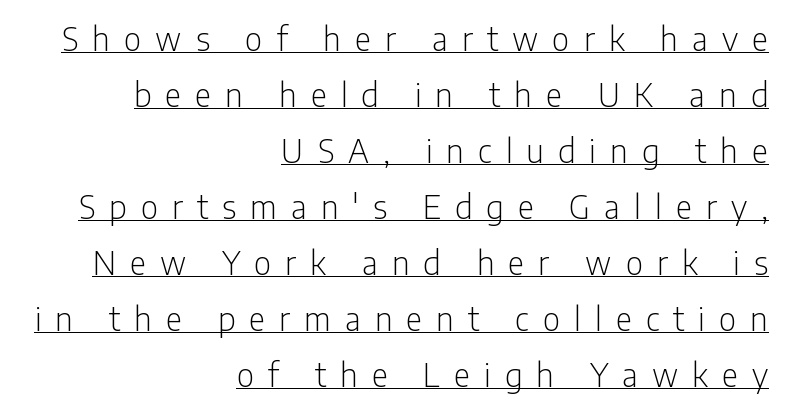
Q: Is the text bold? A: No.
Q: Is the text italic (slanted)? A: No, it is upright.
Q: Is the typeface a serif or a sans-serif typeface? A: Sans-serif.
Q: Is the text underlined? A: Yes.
Q: How is the paragraph aligned? A: Right-aligned.
Q: Is the spacing between letters normal or unusually wide? A: Unusually wide.
Q: Width (condensed, normal, or wide)? A: Condensed.
Q: Stroke contrast? A: Low.
Q: x-height? A: Medium.
Q: Monospaced? A: No.
